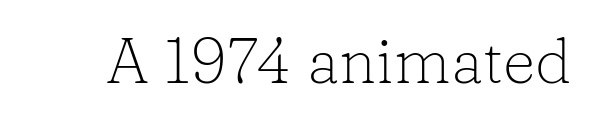
{"serif": "yes", "italic": "no", "bold": "no", "weight": "light", "width": "normal", "stroke_contrast": "low", "x_height": "medium", "monospaced": "no", "underline": "no", "letter_spacing": "normal", "letter_spacing_em": 0.0, "glyph_px": 64}
